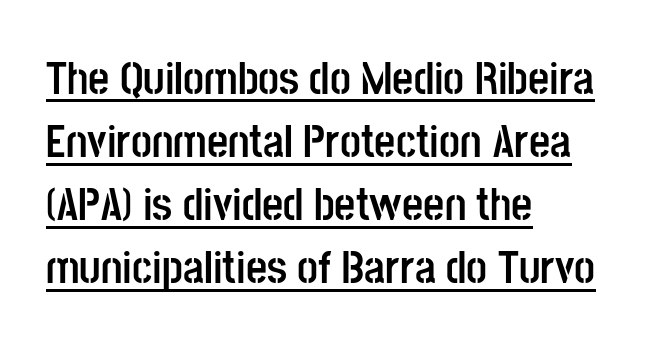
Serif or sans? Sans — the stroke terminals are bare. Honestly, the letter spacing is just normal — you wouldn't notice it. The rendered words wear a rule along their underside. The ragged edge is on the right, which tells us the setting is flush left.
